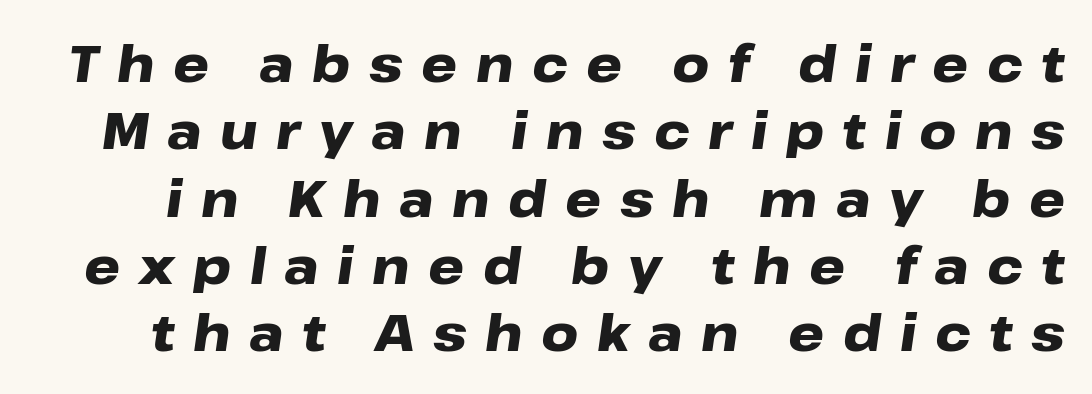
{"italic": "yes", "lean": "right", "slant_degrees": 8, "bold": "yes", "weight": "heavy", "width": "wide", "stroke_contrast": "low", "x_height": "medium", "monospaced": "no", "underline": "no", "line_spacing": "normal", "line_spacing_ratio": 1.32, "letter_spacing": "wide", "letter_spacing_em": 0.36, "glyph_px": 51}
